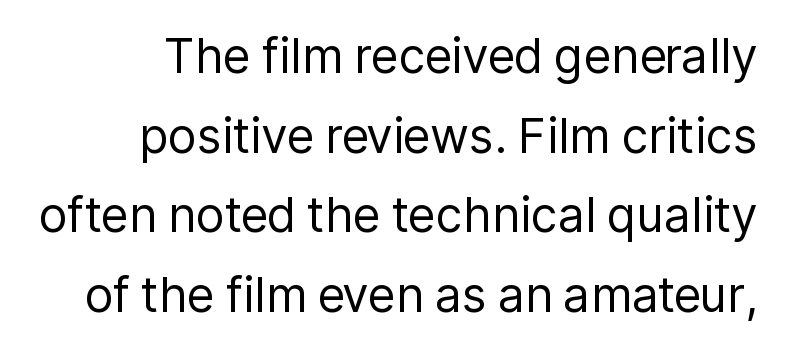
The image shows 48 px regular-weight sans-serif type, upright; set normal line spacing (1.66x), normal letter spacing, not underlined; low stroke contrast and a medium x-height.
